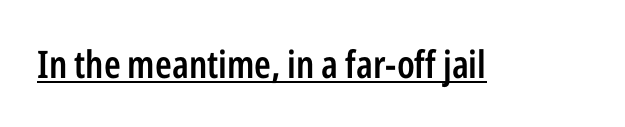
The image shows 38 px semibold, condensed sans-serif type, upright; set normal letter spacing, underlined; low stroke contrast and a medium x-height.
